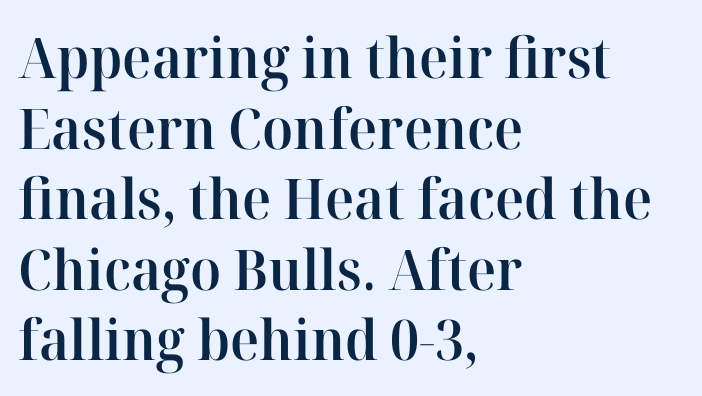
The image shows 56 px semibold serif type, upright; set left-aligned, normal line spacing (1.26x), normal letter spacing, not underlined; high stroke contrast and a medium x-height.
